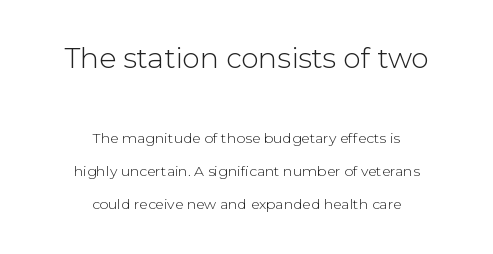
Here the designer chose a conventional face with non-uniform glyph widths. No italicization has been applied; the sample stays upright. Reading down the column, the eye jumps a long way to each next line. The gap between lines stays unmarked. Stems here are at most as thick as an everyday book face.
